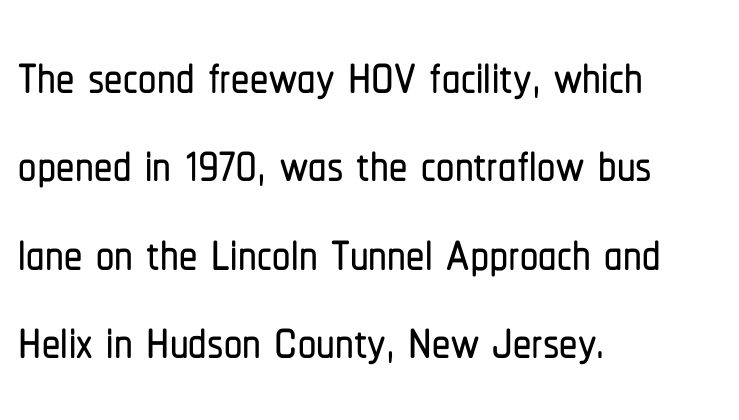
{"serif": "no", "italic": "no", "width": "condensed", "stroke_contrast": "low", "x_height": "medium", "monospaced": "no", "underline": "no", "align": "left", "line_spacing_ratio": 1.21, "letter_spacing": "normal", "letter_spacing_em": 0.0, "glyph_px": 73}
